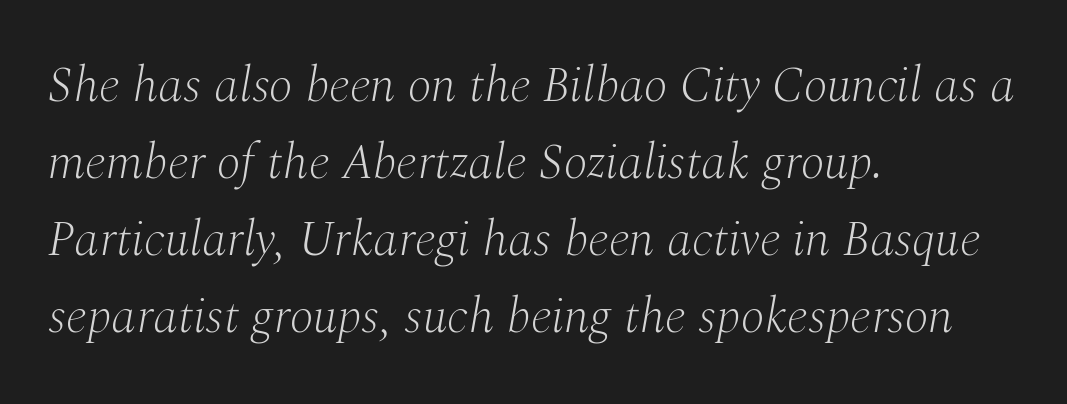
{"serif": "yes", "italic": "yes", "lean": "right", "slant_degrees": 10, "bold": "no", "weight": "light", "width": "normal", "stroke_contrast": "medium", "x_height": "medium", "monospaced": "no", "underline": "no", "align": "left", "line_spacing": "normal", "line_spacing_ratio": 1.54, "letter_spacing": "normal", "letter_spacing_em": 0.0, "glyph_px": 50}
